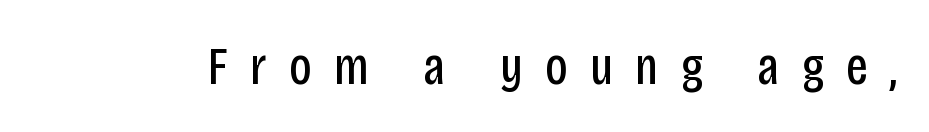
The letters look calm and open, with moderate or lighter stems. Each letter keeps its own natural width here, so spacing adapts to shape. The lettering holds an erect, upright posture throughout. Unmarked baselines from the first word to the last. The type family on display is of the sans-serif kind.
